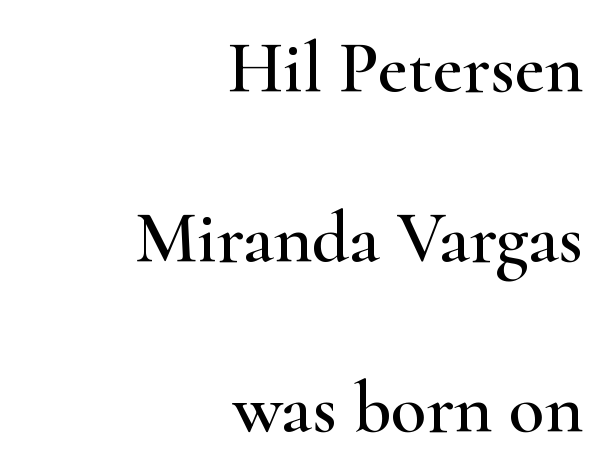
Q: Is the text italic (slanted)? A: No, it is upright.
Q: Is the typeface a serif or a sans-serif typeface? A: Serif.
Q: Is the text underlined? A: No.
Q: How is the paragraph aligned? A: Right-aligned.
Q: Is the spacing between letters normal or unusually wide? A: Normal.
Q: Is the spacing between lines tight, normal or loose? A: Loose.
Q: Width (condensed, normal, or wide)? A: Wide.
Q: Stroke contrast? A: High.
Q: x-height? A: Small.
Q: Monospaced? A: No.
